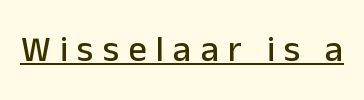
Q: Is the text italic (slanted)? A: No, it is upright.
Q: Is the typeface a serif or a sans-serif typeface? A: Sans-serif.
Q: Is the text underlined? A: Yes.
Q: Is the spacing between letters normal or unusually wide? A: Unusually wide.
Q: Width (condensed, normal, or wide)? A: Normal.
Q: Stroke contrast? A: Low.
Q: x-height? A: Medium.
Q: Monospaced? A: No.
